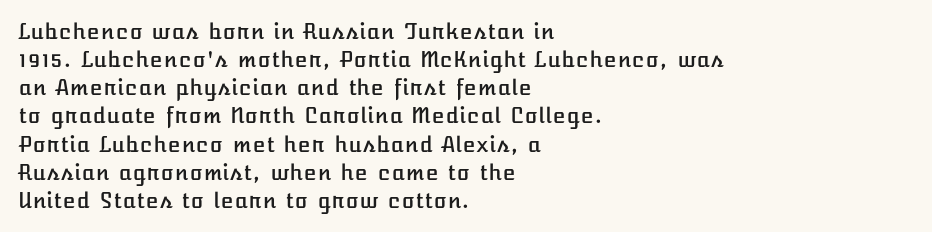
Q: Is the text italic (slanted)? A: No, it is upright.
Q: Is the text underlined? A: No.
Q: How is the paragraph aligned? A: Left-aligned.
Q: Is the spacing between letters normal or unusually wide? A: Normal.
Q: Is the spacing between lines tight, normal or loose? A: Normal.
